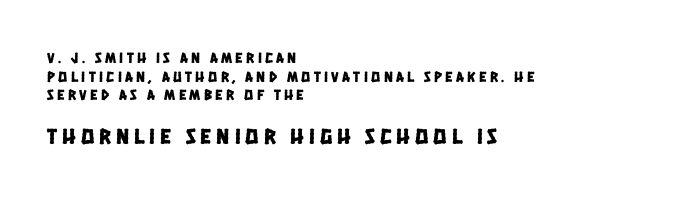
Tracking here is generous; glyphs stand well apart from one another. Bare-footed words on every line. Here the second block reads like a headline and the first like body copy. Interline gaps are of average width in this sample. This rendering uses left alignment, leaving the right contour irregular.
